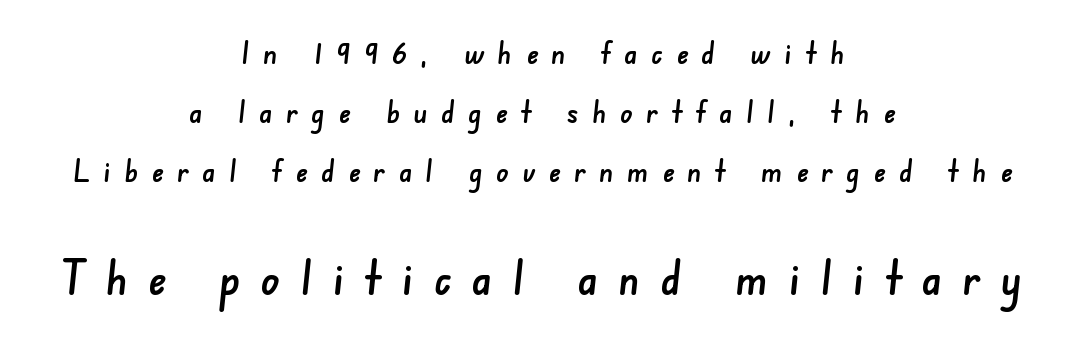
The image shows 47 px sans-serif type; set centered, loose line spacing (1.91x), unusually wide letter spacing (+0.44 em), not underlined; the second (bottom) block is 1.52x larger; low stroke contrast and a small x-height.
